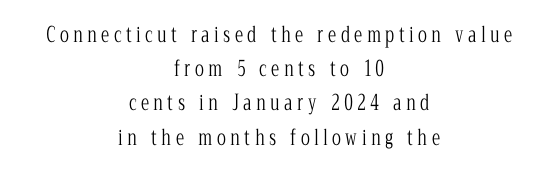
Q: Is the text bold? A: No.
Q: Is the text italic (slanted)? A: No, it is upright.
Q: Is the text underlined? A: No.
Q: How is the paragraph aligned? A: Centered.
Q: Is the spacing between letters normal or unusually wide? A: Unusually wide.
Q: Is the spacing between lines tight, normal or loose? A: Normal.
